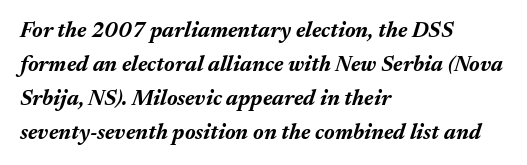
Q: Is the text bold? A: Yes.
Q: Is the text italic (slanted)? A: Yes, it leans right by about 17 degrees.
Q: Is the text underlined? A: No.
Q: How is the paragraph aligned? A: Left-aligned.
Q: Is the spacing between letters normal or unusually wide? A: Normal.
Q: Is the spacing between lines tight, normal or loose? A: Normal.
